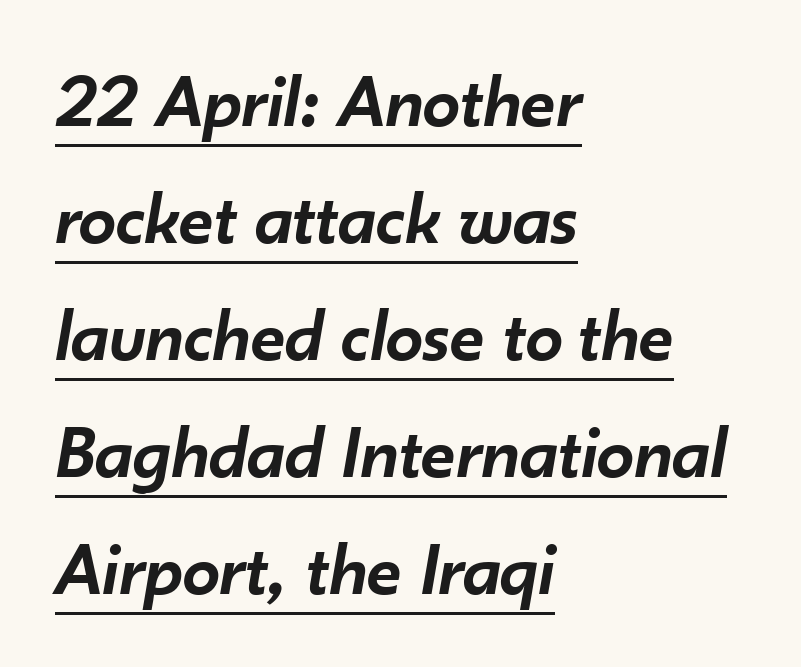
Q: Is the text bold? A: Semi-bold.
Q: Is the text italic (slanted)? A: Yes, it leans right by about 10 degrees.
Q: Is the text underlined? A: Yes.
Q: How is the paragraph aligned? A: Left-aligned.
Q: Is the spacing between letters normal or unusually wide? A: Normal.
Q: Is the spacing between lines tight, normal or loose? A: Normal.
Q: Width (condensed, normal, or wide)? A: Normal.
Q: Stroke contrast? A: Low.
Q: x-height? A: Small.
Q: Monospaced? A: No.
